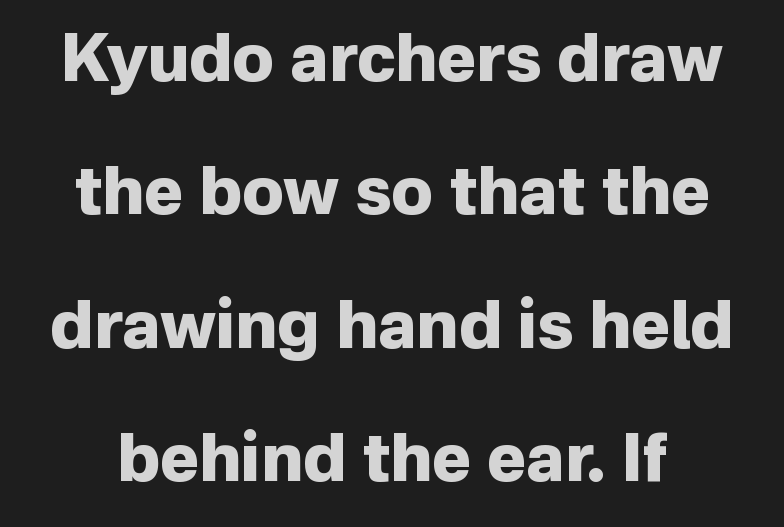
The image shows 66 px heavy sans-serif type, upright; set loose line spacing (2.02x), normal letter spacing, not underlined; low stroke contrast and a medium x-height.
